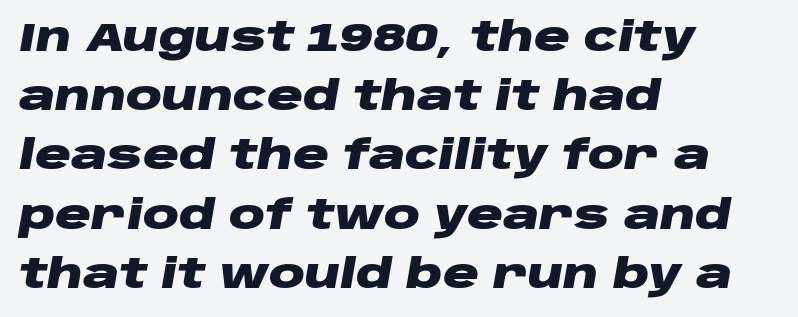
Q: Is the text bold? A: Yes.
Q: Is the text italic (slanted)? A: Yes, it leans right by about 10 degrees.
Q: Is the text underlined? A: No.
Q: How is the paragraph aligned? A: Left-aligned.
Q: Is the spacing between letters normal or unusually wide? A: Normal.
Q: Is the spacing between lines tight, normal or loose? A: Normal.
Q: Width (condensed, normal, or wide)? A: Wide.
Q: Stroke contrast? A: Low.
Q: x-height? A: Large.
Q: Monospaced? A: No.
